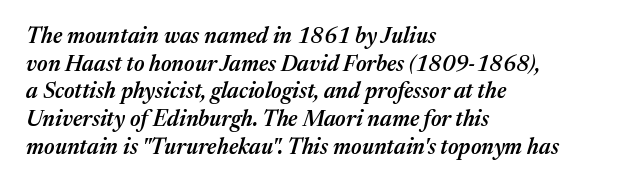
A typesetter would call this leading conventional body-copy spacing. The line texture is even and compact thanks to regular tracking. Quick note: underline off. Rendered with sloped, italic letterforms.
